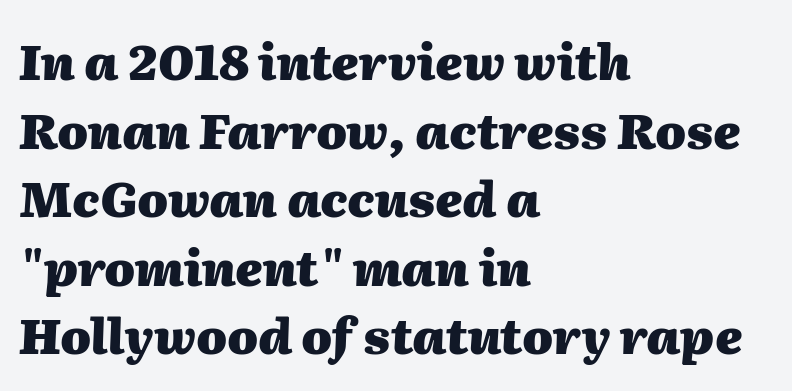
{"italic": "yes", "lean": "right", "slant_degrees": 2, "bold": "yes", "weight": "heavy", "width": "normal", "stroke_contrast": "medium", "x_height": "medium", "monospaced": "no", "underline": "no", "align": "left", "line_spacing": "normal", "line_spacing_ratio": 1.4, "letter_spacing": "normal", "letter_spacing_em": 0.0, "glyph_px": 49}
